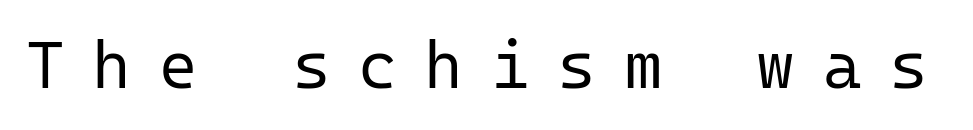
{"serif": "no", "italic": "no", "bold": "no", "weight": "regular", "width": "normal", "stroke_contrast": "low", "x_height": "medium", "monospaced": "yes", "underline": "no", "letter_spacing": "wide", "letter_spacing_em": 0.42, "glyph_px": 66}
